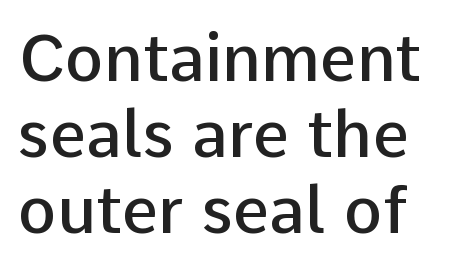
Q: Is the text bold? A: Semi-bold.
Q: Is the text italic (slanted)? A: No, it is upright.
Q: Is the typeface a serif or a sans-serif typeface? A: Sans-serif.
Q: Is the text underlined? A: No.
Q: Is the spacing between letters normal or unusually wide? A: Normal.
Q: Width (condensed, normal, or wide)? A: Normal.
Q: Stroke contrast? A: Low.
Q: x-height? A: Medium.
Q: Monospaced? A: No.
